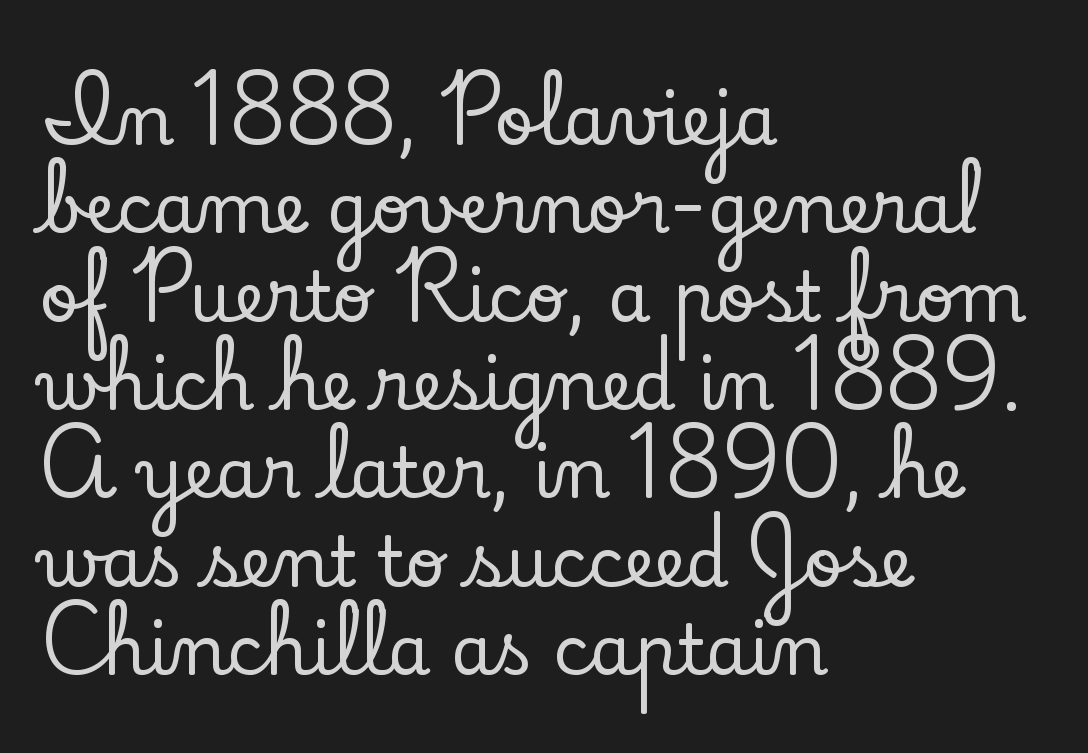
Here the designer chose a conventional face with non-uniform glyph widths. Line starts are locked; line ends wander. Here the glyphs are tracked normally, forming tight word shapes. Typographically, this falls in the serif category. Posture: straight, roman, zero tilt. This sample keeps an unexceptional amount of space between lines.
